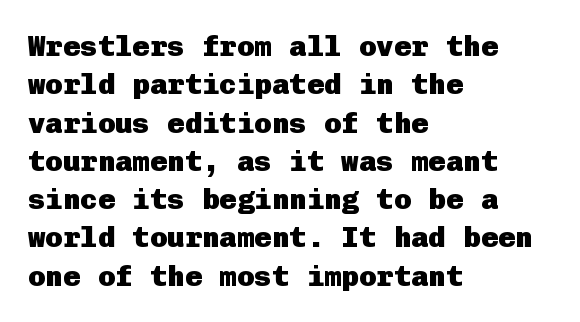
Unlike a traditional serif, this face leaves its strokes unadorned. Italic: no, the glyphs are upright roman. Plain, unruled lines of type. Weight check: bold — yes, fully.
